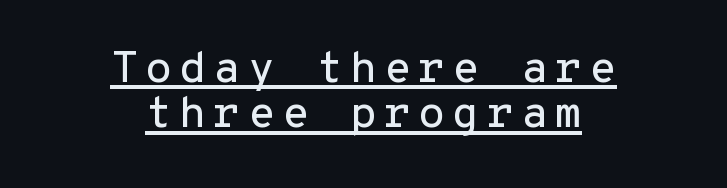
{"serif": "no", "italic": "no", "width": "normal", "stroke_contrast": "low", "x_height": "medium", "monospaced": "yes", "underline": "yes", "align": "center", "line_spacing": "tight", "line_spacing_ratio": 1.03, "glyph_px": 44}
